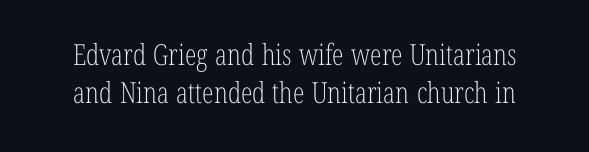
In terms of letterform style, serifs are clearly present. The strip under each line holds only bare page. Regarding leading, the lines here are spaced in the standard way. No extra tracking has been applied to these lines. Do the characters align in a grid? No, the font is proportional.
